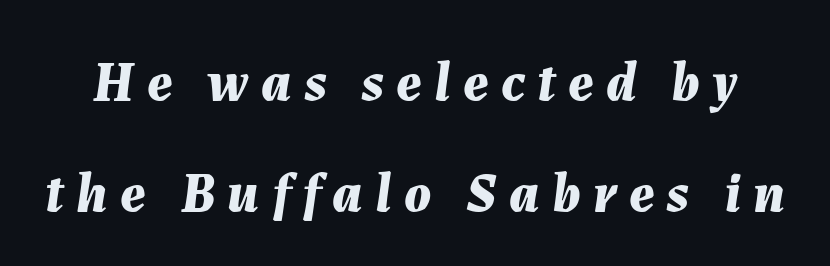
{"italic": "yes", "lean": "right", "slant_degrees": 7, "bold": "yes", "weight": "bold", "width": "normal", "stroke_contrast": "medium", "x_height": "medium", "monospaced": "no", "underline": "no", "line_spacing": "loose", "line_spacing_ratio": 1.99, "letter_spacing": "wide", "letter_spacing_em": 0.22, "glyph_px": 56}
